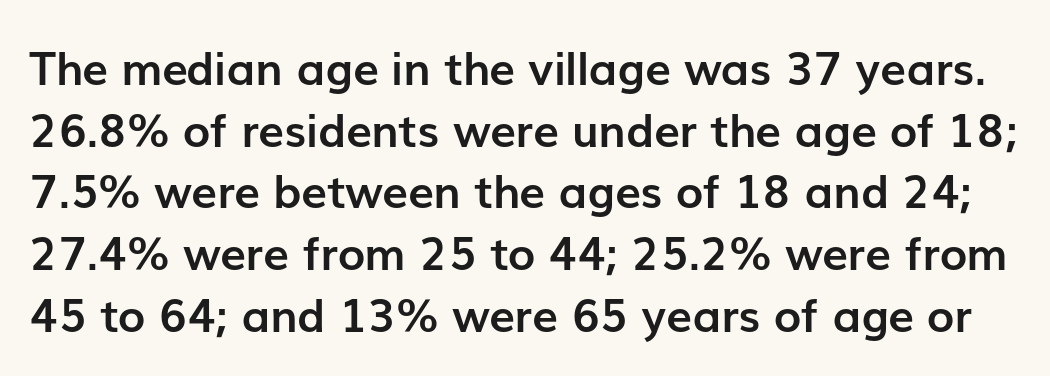
Letters rest on an invisible, unmarked baseline. Character widths vary here, with narrow letters taking less room than wide ones. Honestly, the row spacing looks completely unremarkable. The font's upright variant was chosen for this text.
